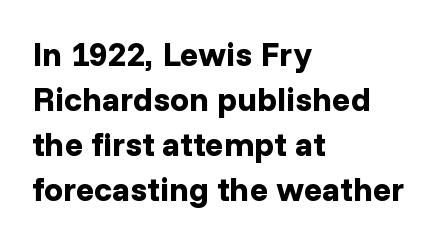
{"serif": "no", "italic": "no", "bold": "yes", "weight": "bold", "width": "normal", "stroke_contrast": "low", "x_height": "medium", "monospaced": "no", "underline": "no", "align": "left", "line_spacing": "normal", "line_spacing_ratio": 1.32, "letter_spacing": "normal", "letter_spacing_em": 0.0, "glyph_px": 34}
